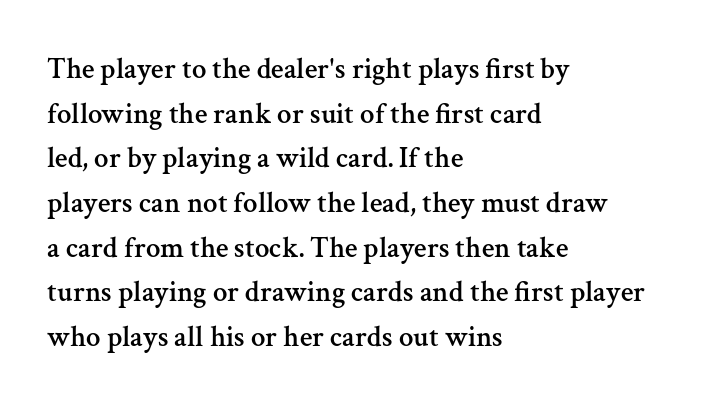
The image shows 29 px serif type, upright; set left-aligned, normal line spacing (1.54x), normal letter spacing, not underlined; medium stroke contrast and a medium x-height.
